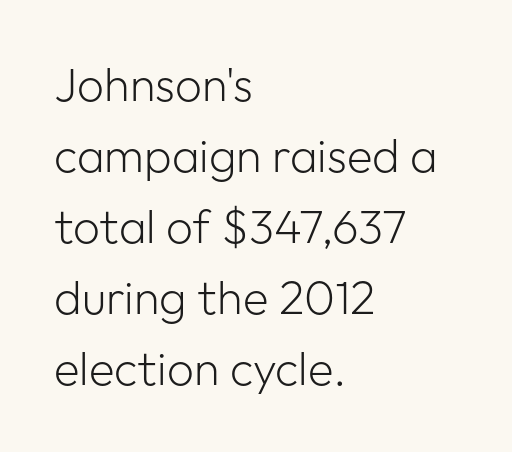
Q: Is the text bold? A: No.
Q: Is the text italic (slanted)? A: No, it is upright.
Q: Is the typeface a serif or a sans-serif typeface? A: Sans-serif.
Q: Is the text underlined? A: No.
Q: How is the paragraph aligned? A: Left-aligned.
Q: Is the spacing between letters normal or unusually wide? A: Normal.
Q: Is the spacing between lines tight, normal or loose? A: Normal.
Q: Width (condensed, normal, or wide)? A: Normal.
Q: Stroke contrast? A: Low.
Q: x-height? A: Medium.
Q: Monospaced? A: No.
